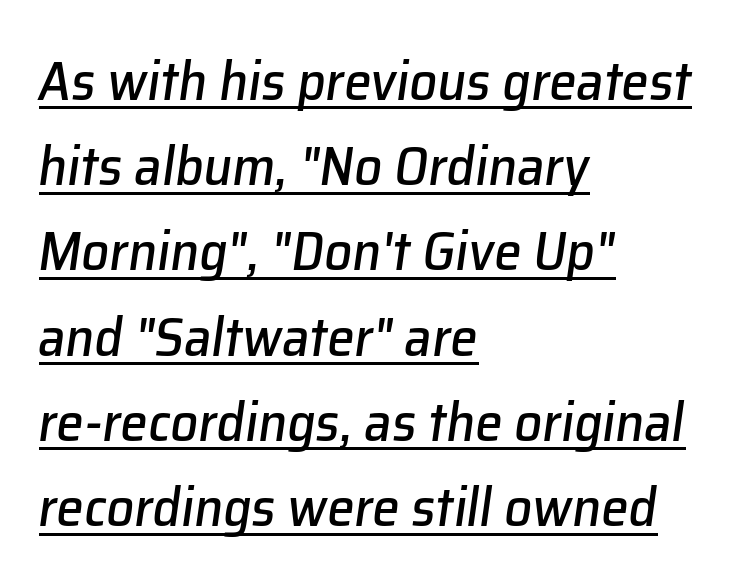
{"italic": "yes", "lean": "right", "slant_degrees": 8, "width": "normal", "stroke_contrast": "low", "x_height": "medium", "monospaced": "no", "underline": "yes", "align": "left", "line_spacing": "normal", "line_spacing_ratio": 1.55, "letter_spacing": "normal", "letter_spacing_em": 0.0, "glyph_px": 55}
